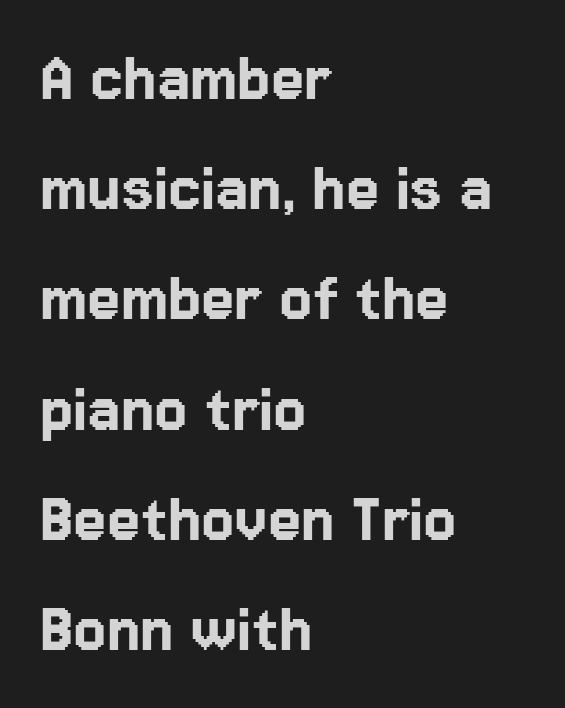
The image shows 75 px sans-serif type, upright; set left-aligned, normal line spacing (1.47x), normal letter spacing, not underlined; low stroke contrast and a medium x-height.
